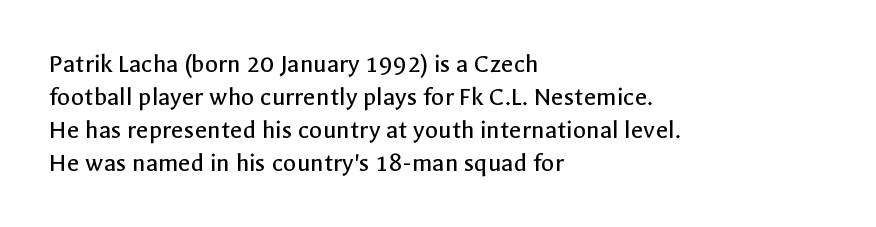
The image shows 27 px text type, upright; set left-aligned, line spacing 1.22x, normal letter spacing, not underlined.
